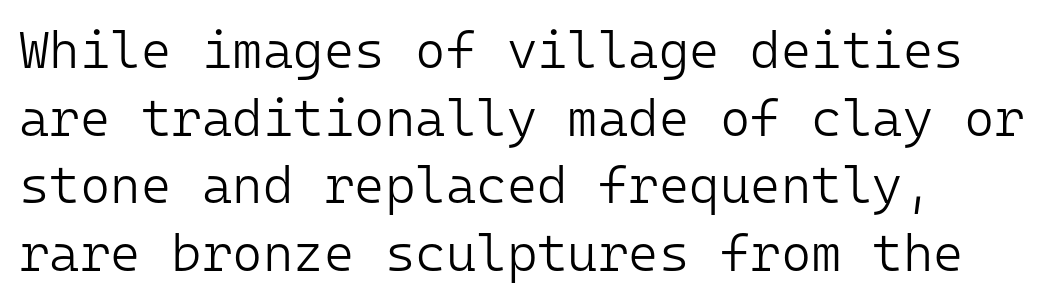
Caption: face not bold, strokes unweighted. Quick note: not italic, upright. The lines sit at an ordinary, default distance from one another. Do the characters align in a grid? Yes, the font is monospaced. Glance below the letters and you will spot only blank space. I'd call this a sans setting — the letters go barefoot.
